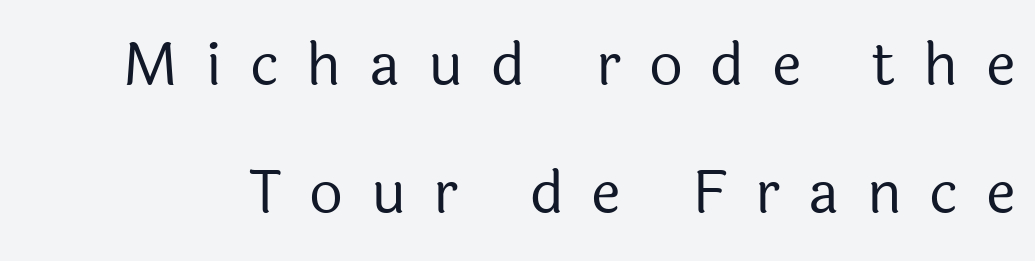
Only glyphs here, with clear space below each row. No extra ink here — the face is not bold. This rendering employs a face without finishing strokes, i.e., a sans-serif. The passage shown is typed in a proportional face where columns would drift. How are the letters spaced? Widely, with obvious added tracking. Vertical spacing — loose.
